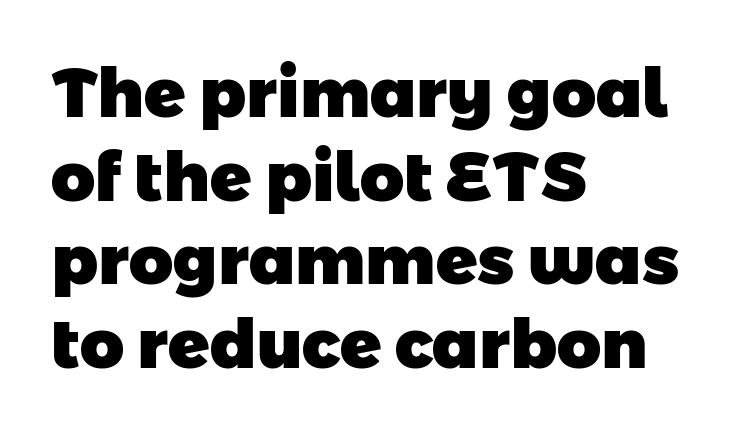
Stroke thickness is high; the sample reads as a true bold. Serif or sans? Sans — the stroke terminals are bare. Caption: multi-line text, flush left, ragged right. The words here are not underlined. Do the characters align in a grid? No, the font is proportional.
